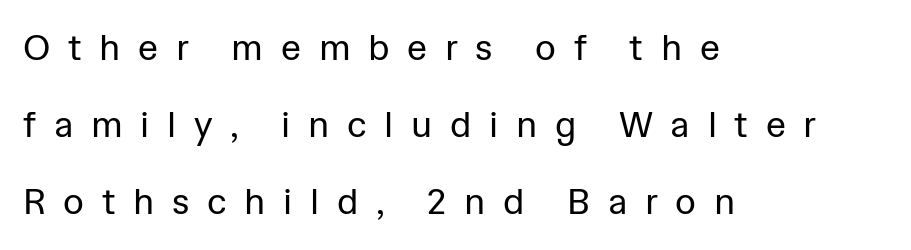
The image shows 36 px regular-weight sans-serif type, upright; set left-aligned, loose line spacing (2.14x), unusually wide letter spacing (+0.49 em), not underlined; low stroke contrast and a medium x-height.
